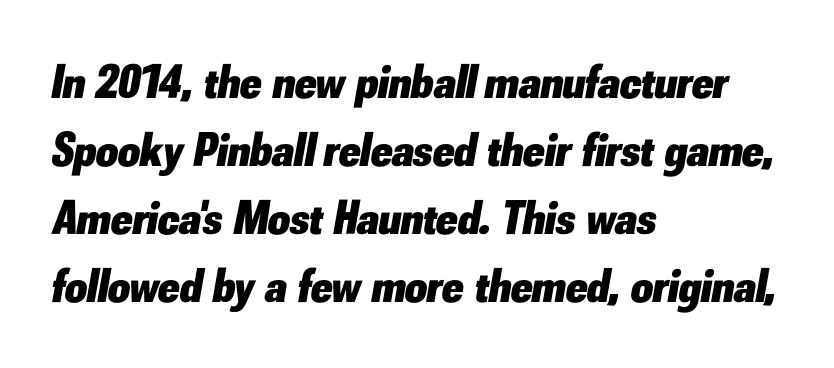
Q: Is the text bold? A: Yes.
Q: Is the text italic (slanted)? A: Yes, it leans right by about 10 degrees.
Q: Is the text underlined? A: No.
Q: How is the paragraph aligned? A: Left-aligned.
Q: Is the spacing between letters normal or unusually wide? A: Normal.
Q: Is the spacing between lines tight, normal or loose? A: Normal.
Q: Width (condensed, normal, or wide)? A: Normal.
Q: Stroke contrast? A: Low.
Q: x-height? A: Small.
Q: Monospaced? A: No.
